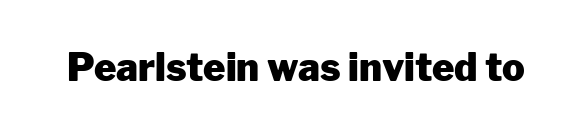
Q: Is the text bold? A: Yes.
Q: Is the text italic (slanted)? A: No, it is upright.
Q: Is the typeface a serif or a sans-serif typeface? A: Sans-serif.
Q: Is the text underlined? A: No.
Q: Is the spacing between letters normal or unusually wide? A: Normal.
Q: Width (condensed, normal, or wide)? A: Normal.
Q: Stroke contrast? A: Low.
Q: x-height? A: Medium.
Q: Monospaced? A: No.
